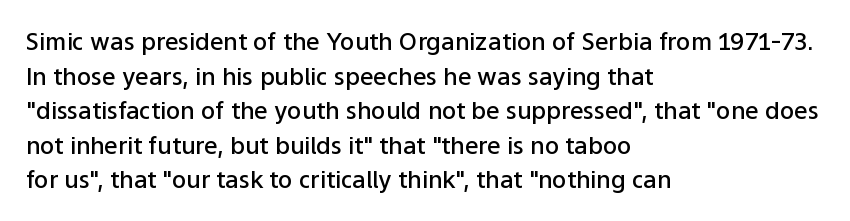
The image shows 24 px text type, upright; set left-aligned, normal line spacing (1.44x), normal letter spacing, not underlined.
